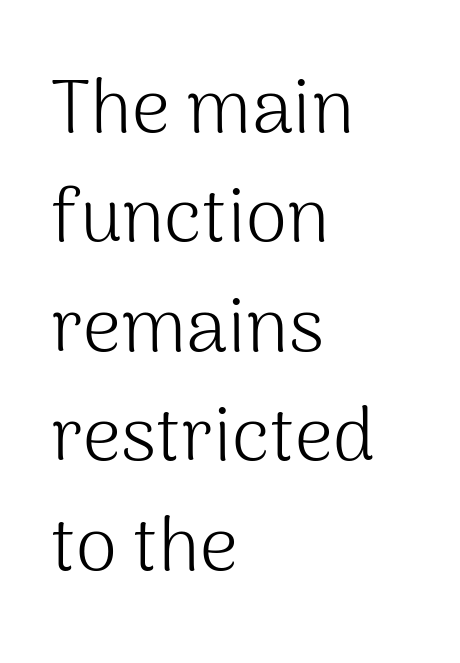
{"serif": "no", "italic": "no", "bold": "no", "weight": "light", "width": "normal", "stroke_contrast": "medium", "x_height": "medium", "monospaced": "no", "underline": "no", "align": "left", "line_spacing": "normal", "line_spacing_ratio": 1.46, "letter_spacing": "normal", "letter_spacing_em": 0.0, "glyph_px": 75}
